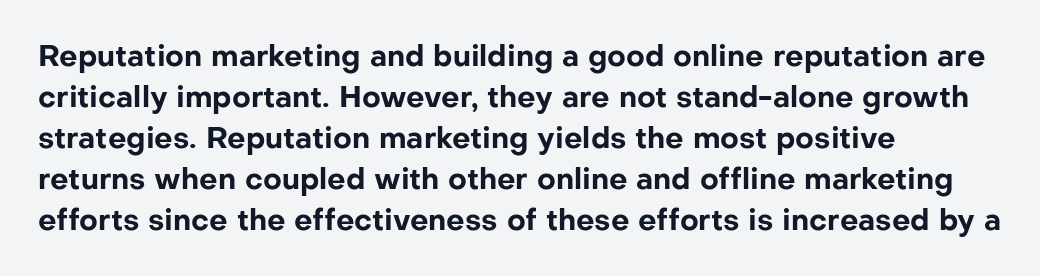
{"serif": "no", "italic": "no", "bold": "yes", "weight": "bold", "width": "normal", "stroke_contrast": "low", "x_height": "medium", "monospaced": "no", "underline": "no", "align": "left", "line_spacing": "normal", "line_spacing_ratio": 1.41, "letter_spacing": "normal", "letter_spacing_em": 0.0, "glyph_px": 29}
